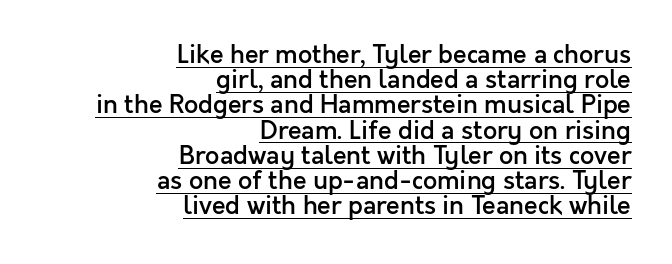
The image shows 25 px text type, upright; set right-aligned, tight line spacing (1.01x), normal letter spacing, underlined.
